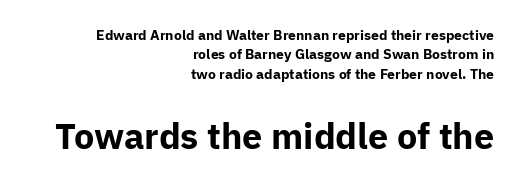
A typesetter would call this proportional, since set widths differ per character. Typesetter's note — lower block bumped up in size, upper block left smaller. Ascenders rise straight up at ninety degrees. The characters display no serif detailing; their extremities are plain. The characters look thick and weighty, a clear bold. Each row of text sits above clean, open space.
